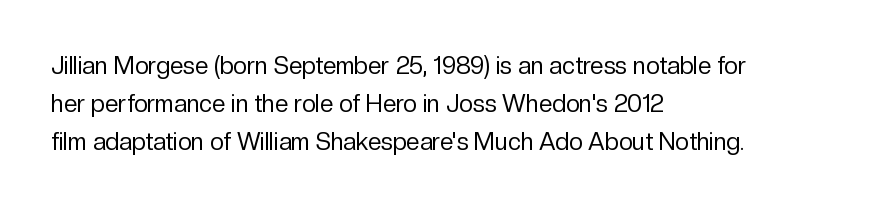
{"italic": "no", "bold": "no", "underline": "no", "align": "left", "line_spacing": "normal", "line_spacing_ratio": 1.59, "letter_spacing": "normal", "letter_spacing_em": 0.0, "glyph_px": 24}
